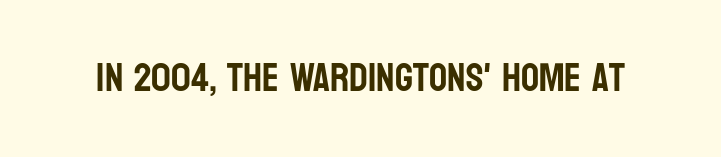
{"serif": "no", "italic": "no", "width": "condensed", "stroke_contrast": "low", "x_height": "large", "monospaced": "no", "underline": "no", "letter_spacing": "normal", "letter_spacing_em": 0.0, "glyph_px": 40}
